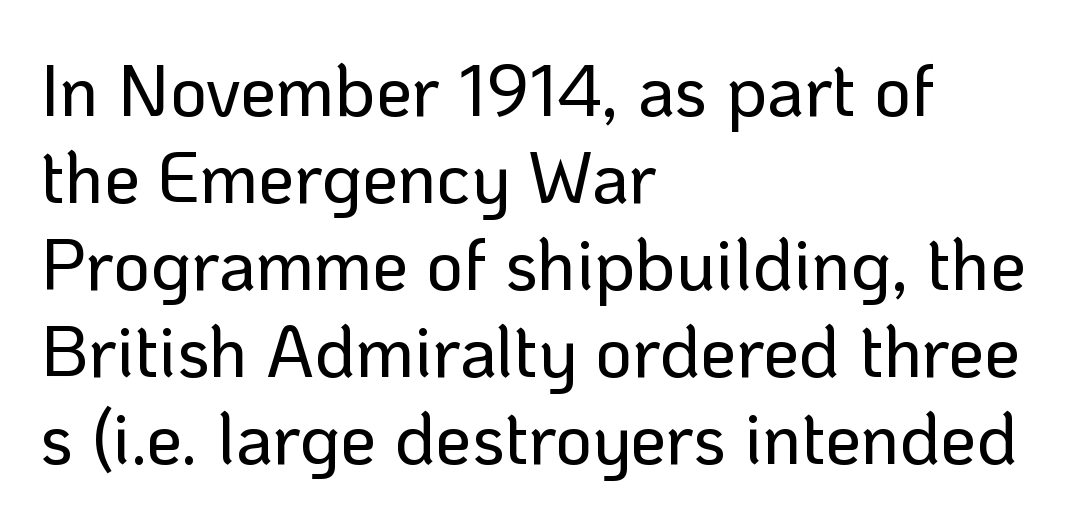
Q: Is the text italic (slanted)? A: No, it is upright.
Q: Is the typeface a serif or a sans-serif typeface? A: Sans-serif.
Q: Is the text underlined? A: No.
Q: How is the paragraph aligned? A: Left-aligned.
Q: Is the spacing between letters normal or unusually wide? A: Normal.
Q: Width (condensed, normal, or wide)? A: Normal.
Q: Stroke contrast? A: Low.
Q: x-height? A: Medium.
Q: Monospaced? A: No.
